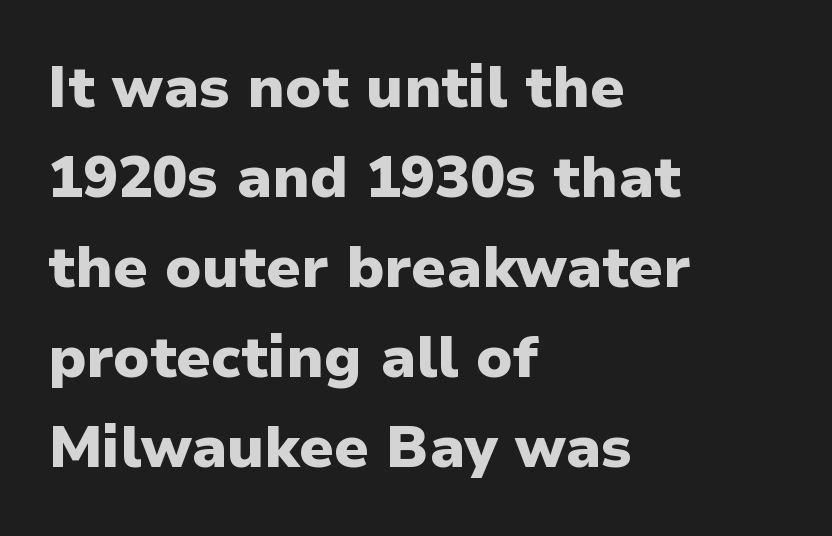
Normally led — the rows are evenly, conventionally spaced. Notice how thick the strokes are: this is what a full bold looks like. Proportional: the letters do not fall into vertical columns. Compared with typical body copy, the letter spacing here is the same.
